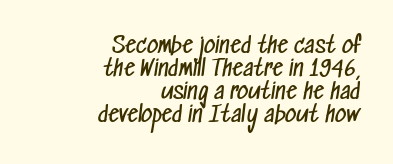
No word sits above an underline. Vertically, the passage feels compressed, each row crowding the next. Glyph-to-glyph distance matches everyday printed text. Casual observation: everything's shoved over to the right. Stem width sits at or under what a default text font uses.
